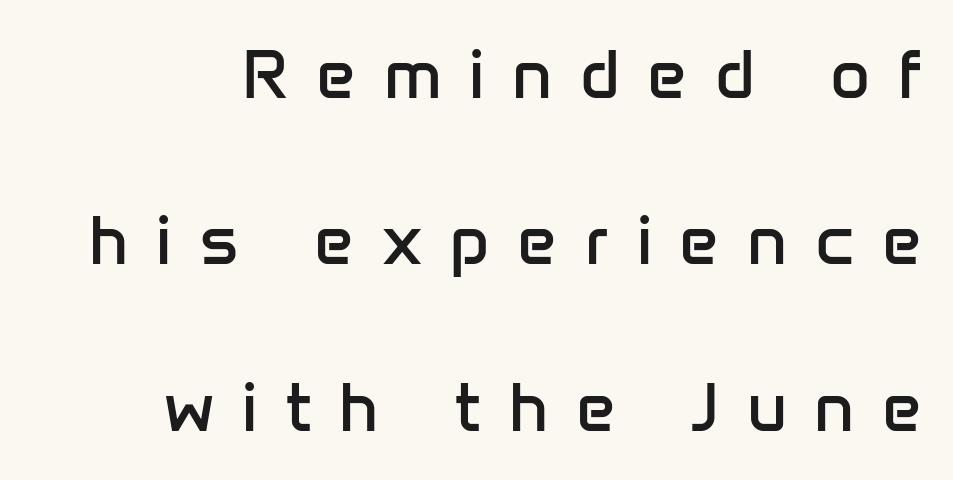
Italic? Not at all — the glyphs are vertical. The space beneath each line is pristine and unruled. Weight: not bold — regular or lighter. You could only call the tracking loose — the letters float apart. Looks like regular typesetting: each glyph gets only the width it needs.
